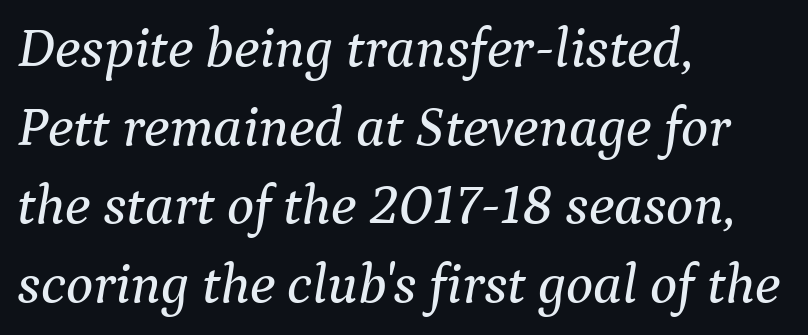
Q: Is the text italic (slanted)? A: Yes, it leans right by about 9 degrees.
Q: Is the typeface a serif or a sans-serif typeface? A: Serif.
Q: Is the text underlined? A: No.
Q: How is the paragraph aligned? A: Left-aligned.
Q: Is the spacing between letters normal or unusually wide? A: Normal.
Q: Is the spacing between lines tight, normal or loose? A: Normal.
Q: Width (condensed, normal, or wide)? A: Normal.
Q: Stroke contrast? A: Medium.
Q: x-height? A: Medium.
Q: Monospaced? A: No.
